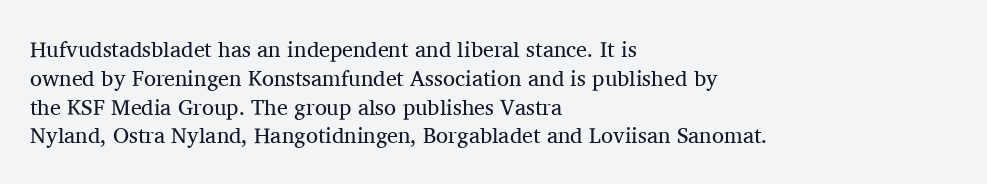
The image shows 22 px text type, upright; set left-aligned, normal line spacing (1.31x), normal letter spacing, not underlined.
